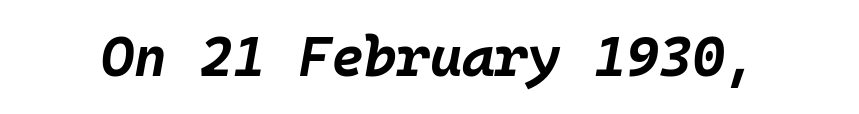
{"italic": "yes", "lean": "right", "slant_degrees": 10, "bold": "yes", "weight": "bold", "width": "normal", "stroke_contrast": "low", "x_height": "large", "monospaced": "yes", "underline": "no", "letter_spacing": "normal", "letter_spacing_em": 0.0, "glyph_px": 56}
